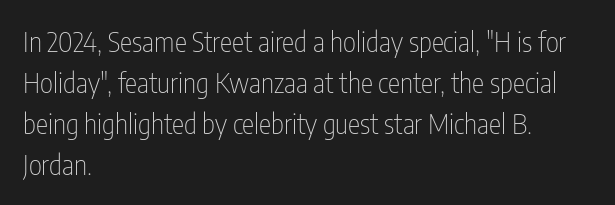
Q: Is the text bold? A: No.
Q: Is the text italic (slanted)? A: No, it is upright.
Q: Is the typeface a serif or a sans-serif typeface? A: Sans-serif.
Q: Is the text underlined? A: No.
Q: How is the paragraph aligned? A: Left-aligned.
Q: Is the spacing between letters normal or unusually wide? A: Normal.
Q: Is the spacing between lines tight, normal or loose? A: Normal.
Q: Width (condensed, normal, or wide)? A: Condensed.
Q: Stroke contrast? A: Low.
Q: x-height? A: Medium.
Q: Monospaced? A: No.
